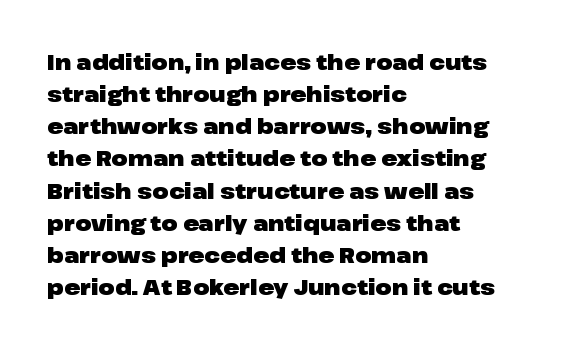
Q: Is the text bold? A: Yes.
Q: Is the text italic (slanted)? A: No, it is upright.
Q: Is the text underlined? A: No.
Q: How is the paragraph aligned? A: Left-aligned.
Q: Is the spacing between letters normal or unusually wide? A: Normal.
Q: Is the spacing between lines tight, normal or loose? A: Normal.
